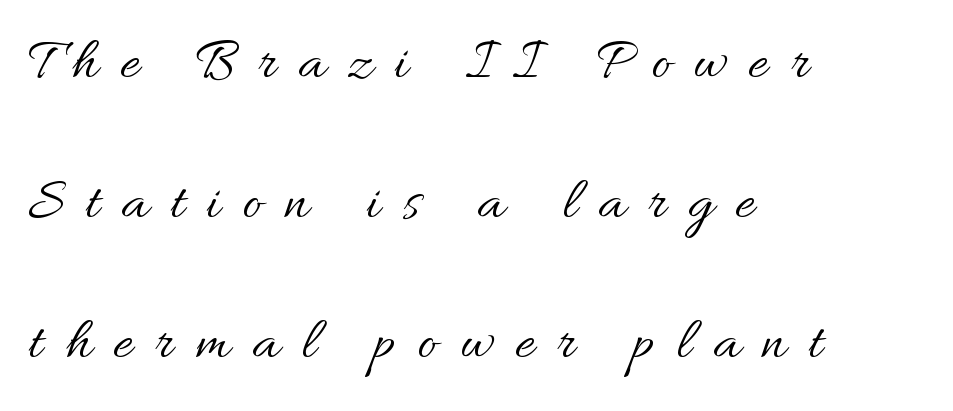
The characters are drawn with everyday or finer stroke widths. A student would call this left alignment; a typographer would say flush left, rag right. The foot of each line stays bare and open. Compared with typical body copy, the letter spacing here is much looser.
